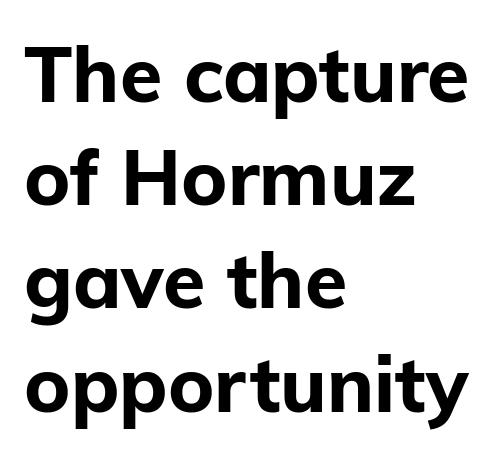
{"serif": "no", "italic": "no", "bold": "yes", "weight": "bold", "width": "normal", "stroke_contrast": "low", "x_height": "medium", "monospaced": "no", "underline": "no", "align": "left", "line_spacing": "normal", "line_spacing_ratio": 1.34, "letter_spacing": "normal", "letter_spacing_em": 0.0, "glyph_px": 77}
